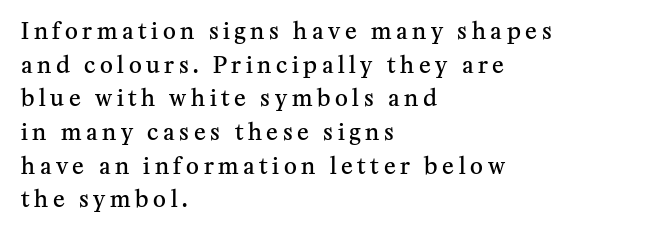
The letterforms stand isolated, each surrounded by extra space. Interline gaps are of average width in this sample. A student would call this left alignment; a typographer would say flush left, rag right. Underline: absent. You can tell it's not italic because the verticals are truly vertical.
